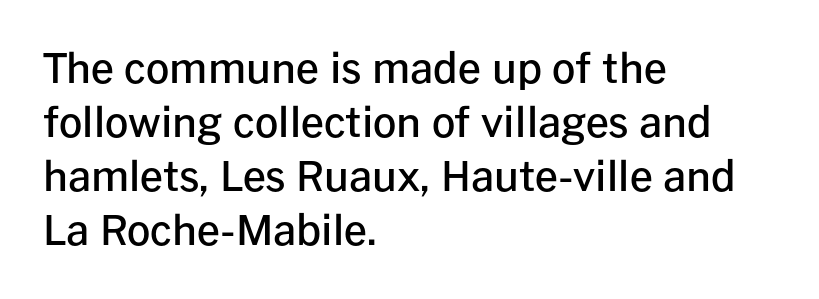
The image shows 41 px semibold sans-serif type, upright; set left-aligned, normal line spacing (1.32x), normal letter spacing, not underlined; low stroke contrast and a medium x-height.
